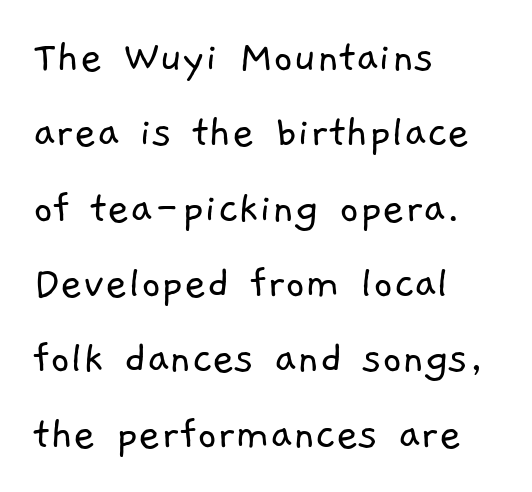
The image shows 48 px light sans-serif type; set left-aligned, normal line spacing (1.57x), normal letter spacing, not underlined; low stroke contrast and a medium x-height.
